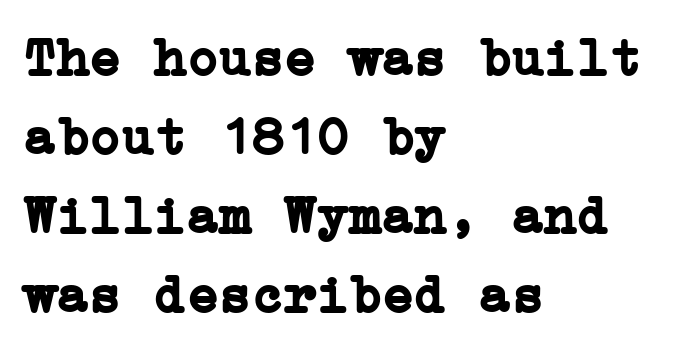
The image shows 54 px semibold serif type, upright; set left-aligned, normal line spacing (1.46x), normal letter spacing, not underlined; low stroke contrast and a medium x-height.
